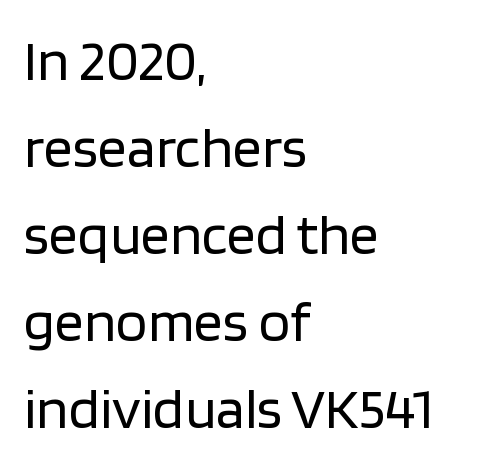
The image shows 58 px regular-weight sans-serif type, upright; set left-aligned, normal line spacing (1.5x), normal letter spacing, not underlined; low stroke contrast and a large x-height.
